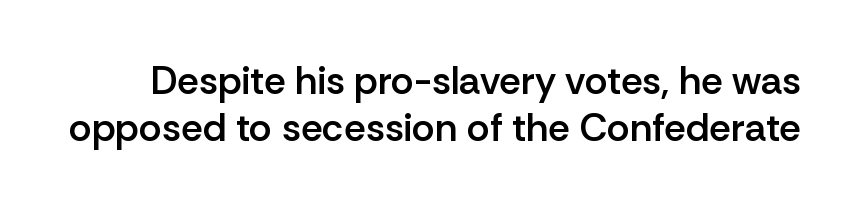
A typesetter would call this proportional, since set widths differ per character. Posture: upright roman. The gap between lines stays unmarked. Stroke thickness is moderately raised; the sample reads as semibold.
